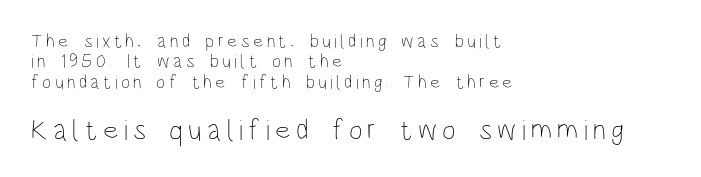
The image shows 29 px thin, condensed type, upright; set left-aligned, tight line spacing (1.07x), not underlined; the second (bottom) block is 1.53x larger; low stroke contrast and a large x-height.
